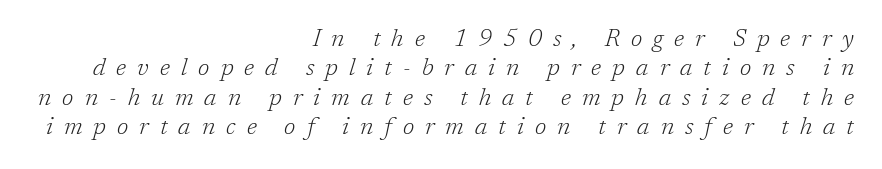
The whole block is typeset with a tilt. All the whitespace from short lines collects on the left. The face used here is rendered with a markedly widened letterfit. The space beneath each line is pristine and unruled.
